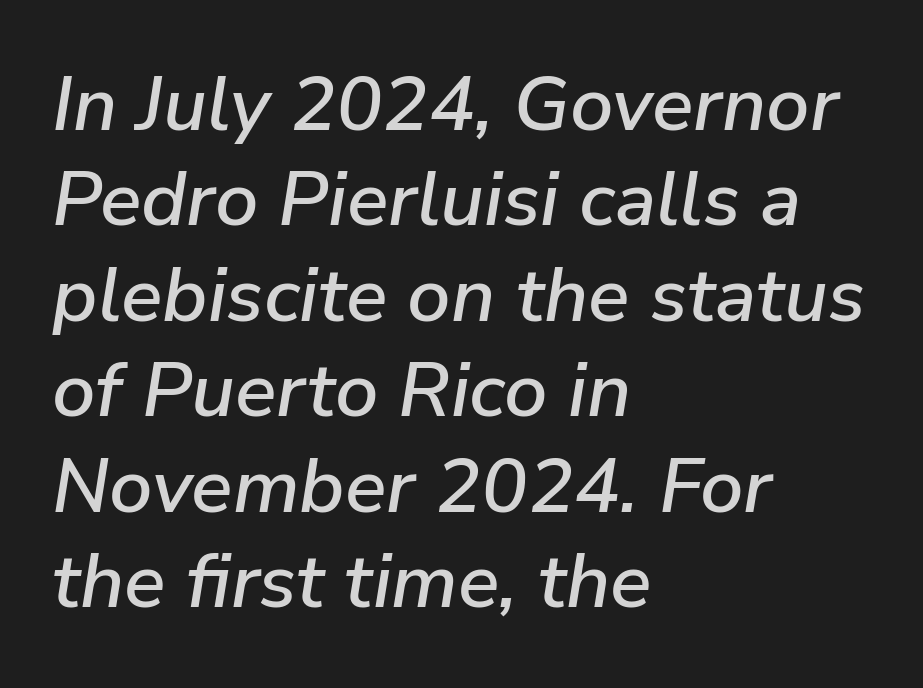
Q: Is the text italic (slanted)? A: Yes, it leans right by about 9 degrees.
Q: Is the text underlined? A: No.
Q: How is the paragraph aligned? A: Left-aligned.
Q: Is the spacing between letters normal or unusually wide? A: Normal.
Q: Width (condensed, normal, or wide)? A: Normal.
Q: Stroke contrast? A: Low.
Q: x-height? A: Medium.
Q: Monospaced? A: No.
